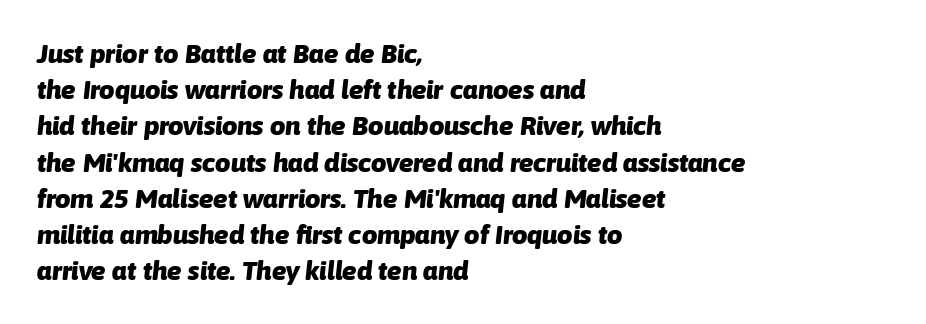
Q: Is the text bold? A: Yes.
Q: Is the text italic (slanted)? A: Yes, it leans right by about 6 degrees.
Q: Is the text underlined? A: No.
Q: How is the paragraph aligned? A: Left-aligned.
Q: Is the spacing between letters normal or unusually wide? A: Normal.
Q: Is the spacing between lines tight, normal or loose? A: Normal.
